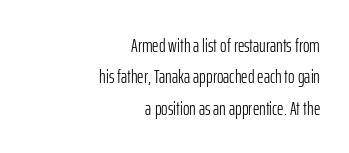
Q: Is the text bold? A: No.
Q: Is the text italic (slanted)? A: No, it is upright.
Q: Is the text underlined? A: No.
Q: How is the paragraph aligned? A: Right-aligned.
Q: Is the spacing between letters normal or unusually wide? A: Normal.
Q: Is the spacing between lines tight, normal or loose? A: Normal.
